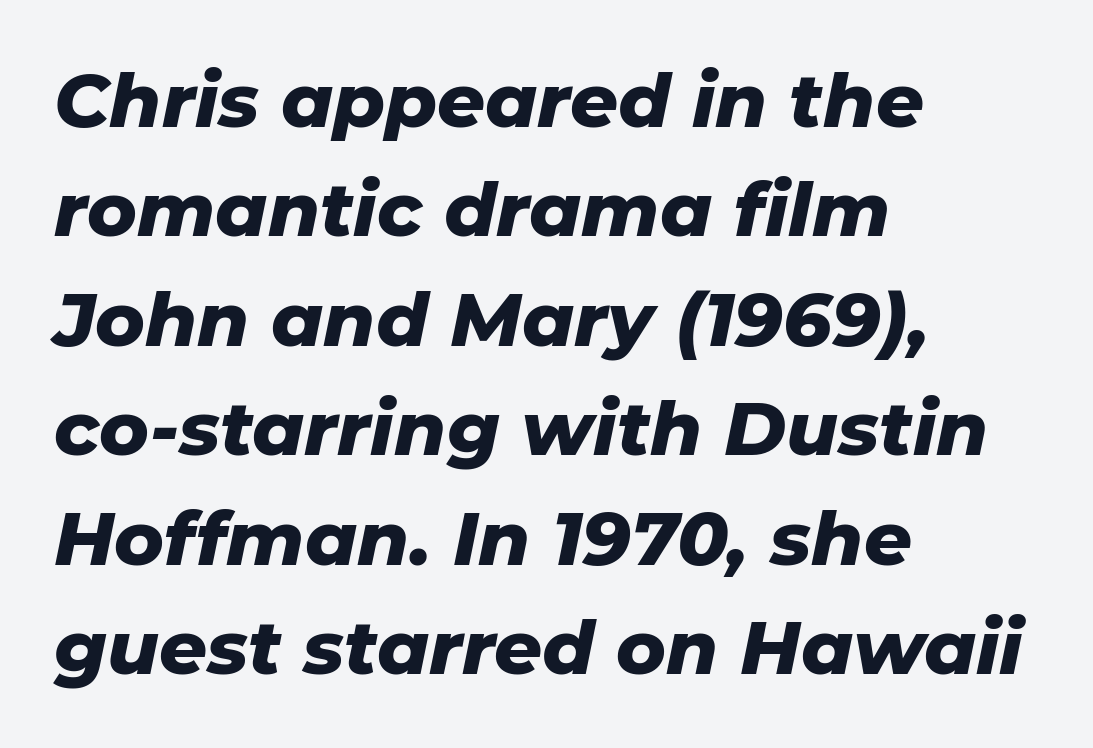
{"italic": "yes", "lean": "right", "slant_degrees": 11, "bold": "yes", "weight": "heavy", "width": "normal", "stroke_contrast": "low", "x_height": "medium", "monospaced": "no", "underline": "no", "align": "left", "line_spacing": "normal", "line_spacing_ratio": 1.46, "letter_spacing": "normal", "letter_spacing_em": 0.0, "glyph_px": 75}
